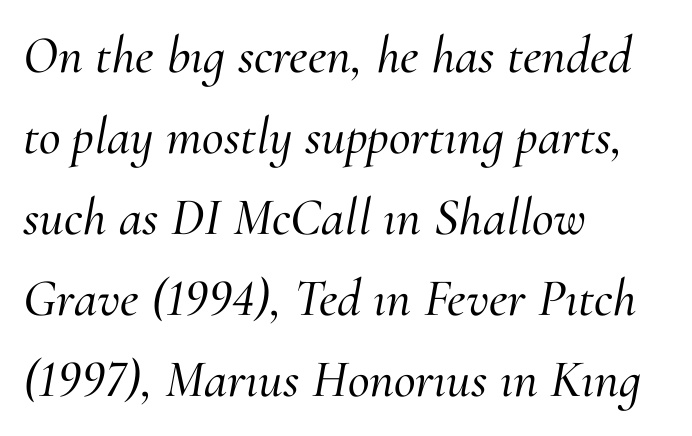
Character widths vary here, with narrow letters taking less room than wide ones. Every character sits at an angle, as italics do. Between one letter and the next there's only the usual sliver of space. The words here are not underlined.
